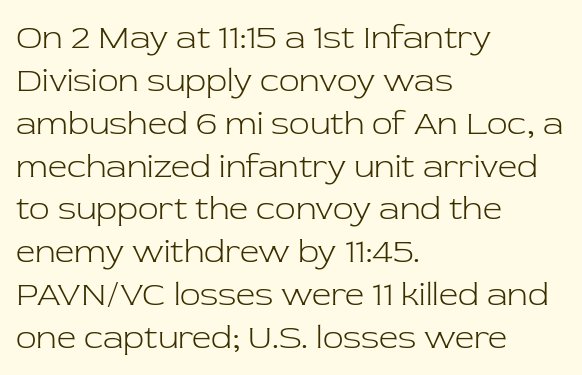
The image shows 34 px light serif type, upright; set left-aligned, normal line spacing (1.26x), normal letter spacing, not underlined; low stroke contrast and a medium x-height.
